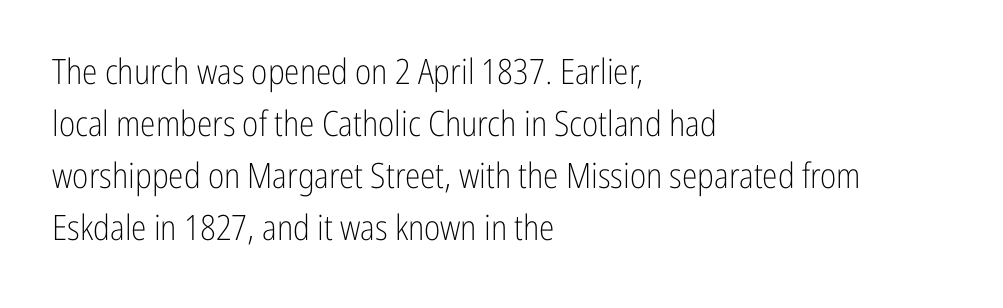
No extra ink here — the face is not bold. These lines keep a tight, regular rhythm from letter to letter. This is roman type, the default non-slanted kind. The leading is moderate, giving the passage an even texture. A typesetter would label this face a sans.
